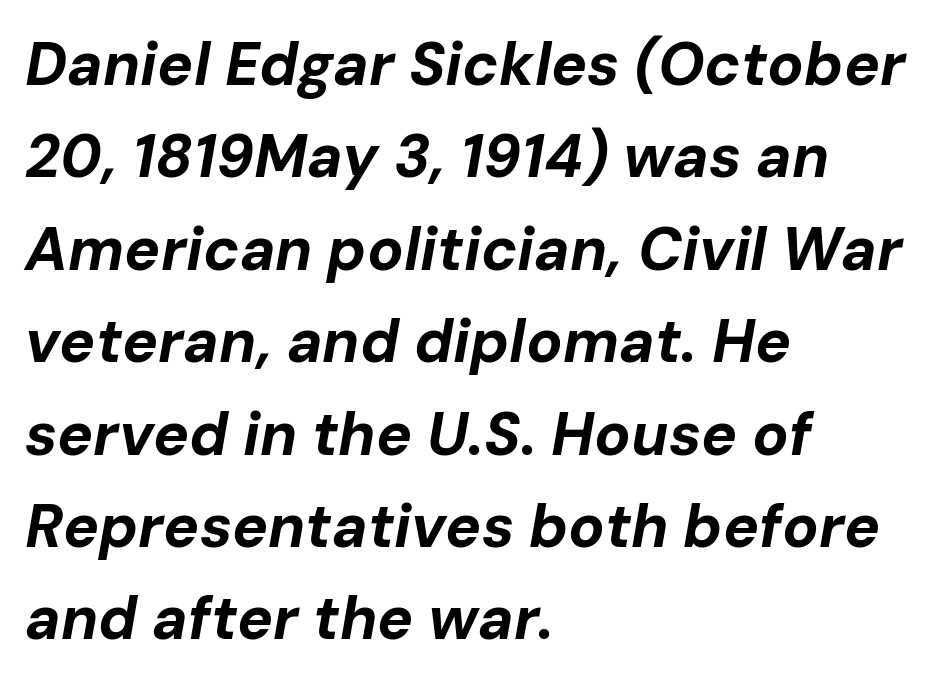
Would a proofreader flag this as italicized? Yes. Type without underlining. Looks like regular typesetting: each glyph gets only the width it needs. Weight: bold. Line spacing here is normal.
